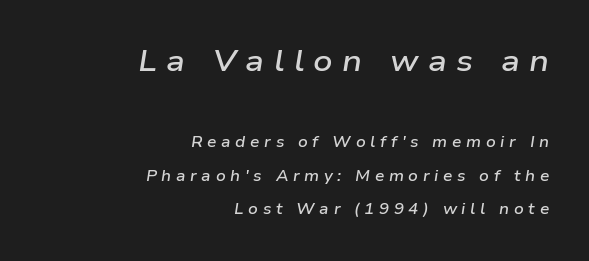
Airy leading. Notice the strokes are somewhat thickened but not fully heavy: this is a semibold. This rendering features lettering with no underline. Yep, that's italic — everything's leaning.
